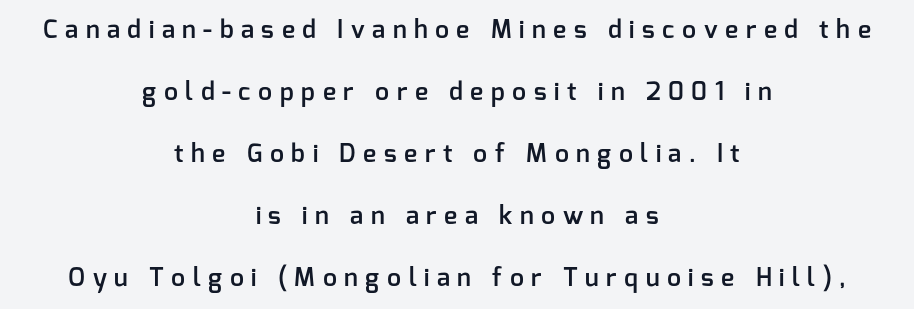
Quick note: interline space is abundant. In terms of letterspacing, this is a distinctly airy, spread setting. Posture: upright roman. Every letter is mildly thick-stroked: semibold rather than bold. Notice how the passage keeps no hard edge, just a central spine. Words float on clear page, feet unadorned.
